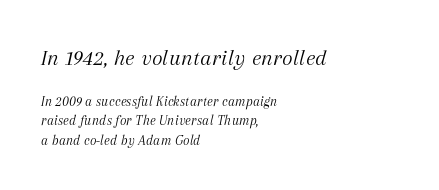
{"italic": "yes", "lean": "right", "slant_degrees": 12, "bold": "no", "underline": "no", "align": "left", "line_spacing": "normal", "line_spacing_ratio": 1.38, "letter_spacing": "normal", "letter_spacing_em": 0.0, "larger_block": "first", "size_ratio": 1.64, "glyph_px": 23}
